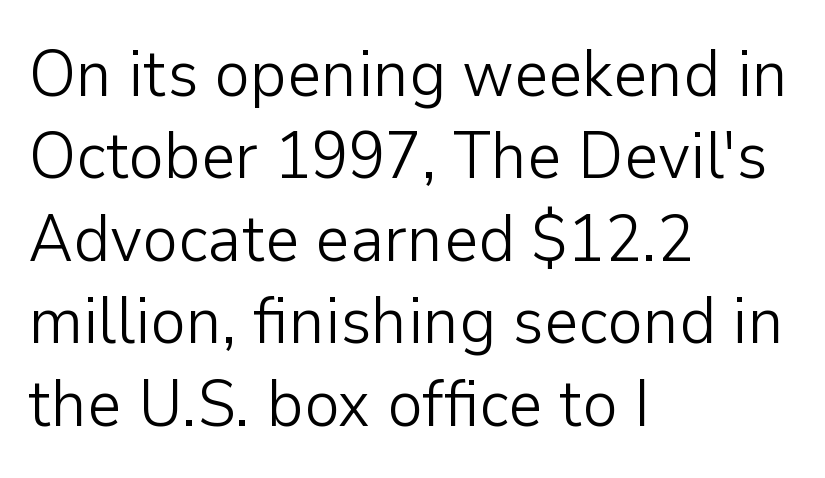
Teacher's note: observe the even left margin — that is flush-left alignment. Is this a fixed-width face? No — the glyphs have proportional, varying widths. Stems and bowls with no extra thickness — not bold. Each row of text sits above clean, open space.
